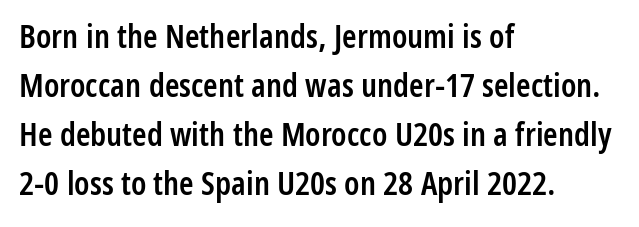
Stroke thickness is moderately raised; the sample reads as semibold. The vertical gap from one line to the next is medium. Character widths vary here, with narrow letters taking less room than wide ones. I'd call this a sans setting — the letters go barefoot.
